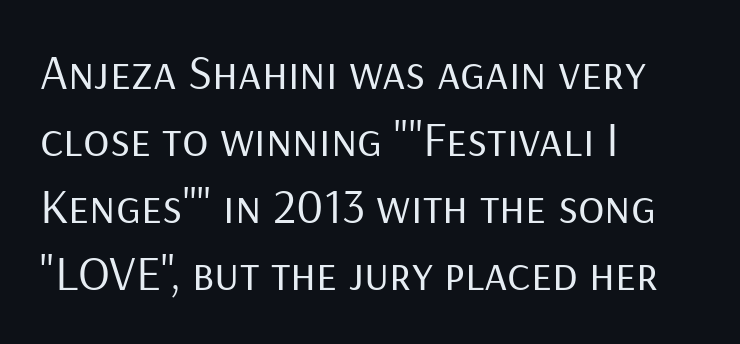
The image shows 49 px regular-weight sans-serif type, upright; set left-aligned, normal line spacing (1.37x), normal letter spacing, not underlined; low stroke contrast and a medium x-height.
